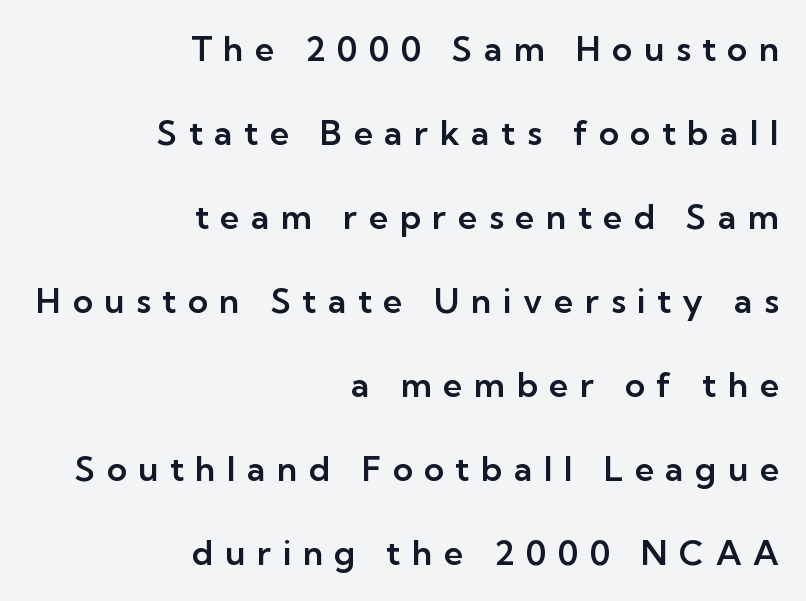
{"serif": "no", "italic": "no", "width": "normal", "stroke_contrast": "low", "x_height": "medium", "monospaced": "no", "underline": "no", "align": "right", "line_spacing": "loose", "line_spacing_ratio": 2.47, "letter_spacing": "wide", "letter_spacing_em": 0.34, "glyph_px": 34}
